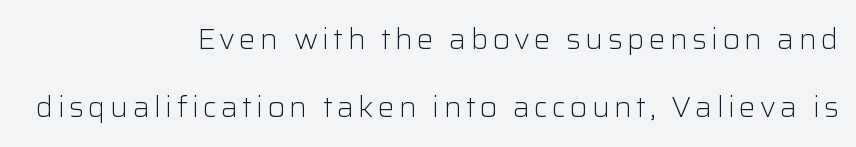
{"serif": "no", "italic": "no", "bold": "no", "weight": "light", "width": "normal", "stroke_contrast": "low", "x_height": "medium", "monospaced": "no", "underline": "no", "align": "right", "line_spacing": "loose", "line_spacing_ratio": 2.42, "glyph_px": 28}
